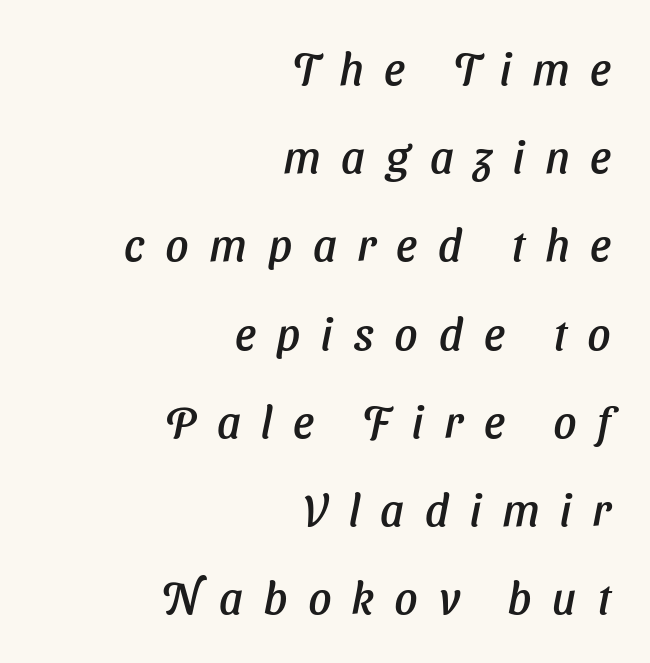
The rendering anchors every line to the right-hand side. Horizontal bands of white between lines are thick stripes. The face used here is proportionally spaced, like ordinary book or web type. Glyph-to-glyph distance is far greater than everyday printed text.
